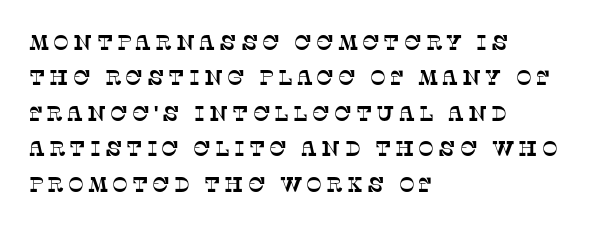
{"underline": "no", "align": "left", "line_spacing": "normal", "line_spacing_ratio": 1.69, "glyph_px": 21}
